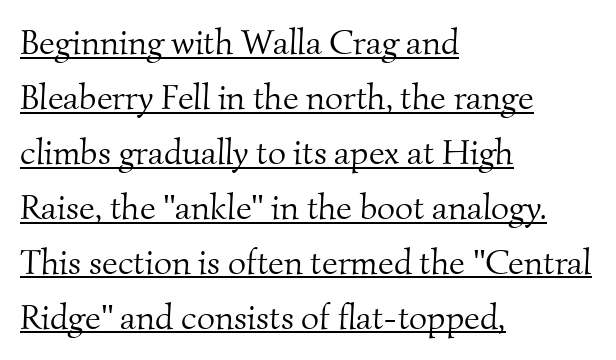
Q: Is the text bold? A: No.
Q: Is the typeface a serif or a sans-serif typeface? A: Serif.
Q: Is the text underlined? A: Yes.
Q: How is the paragraph aligned? A: Left-aligned.
Q: Is the spacing between letters normal or unusually wide? A: Normal.
Q: Is the spacing between lines tight, normal or loose? A: Normal.
Q: Width (condensed, normal, or wide)? A: Normal.
Q: Stroke contrast? A: Medium.
Q: x-height? A: Small.
Q: Monospaced? A: No.
